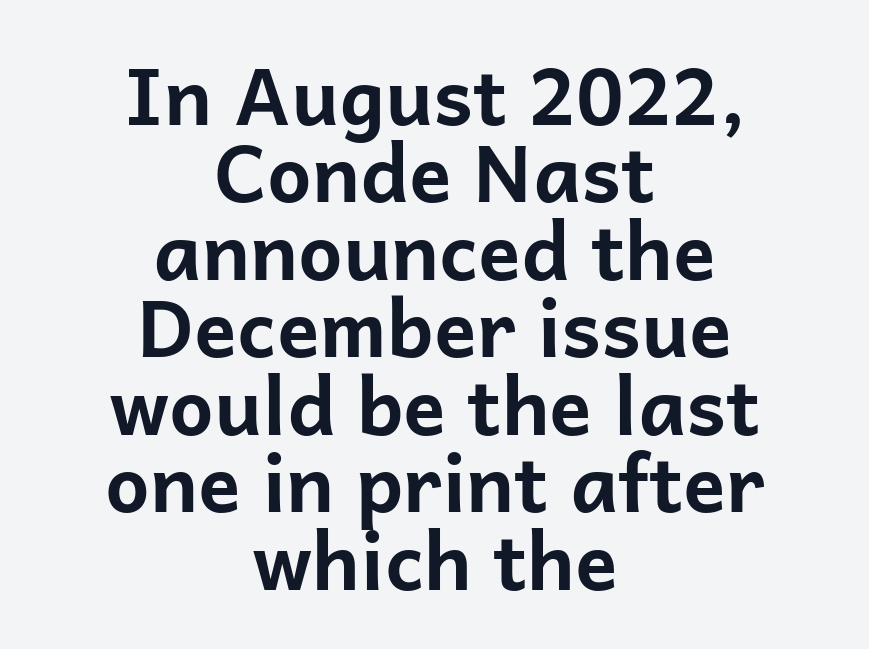
The passage shown is emphatically bold. Is this a fixed-width face? No — the glyphs have proportional, varying widths. Are there feet on the stems? There aren't — it's a sans. A typesetter would mark this as roman, not italic. Horizontally, the lines are justified to the midpoint only. Does extra space separate the letters? No, they use regular spacing.
